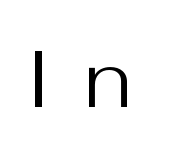
Underline: absent. Stroke mass is kept to a normal reading level or below. The rendering uses natural spacing where letterforms have individual widths. These lines have a slow, spaced-out rhythm from letter to letter. This sample uses an upright cut, with every glyph sitting square on the baseline. In terms of letterform style, serifs are entirely absent.
